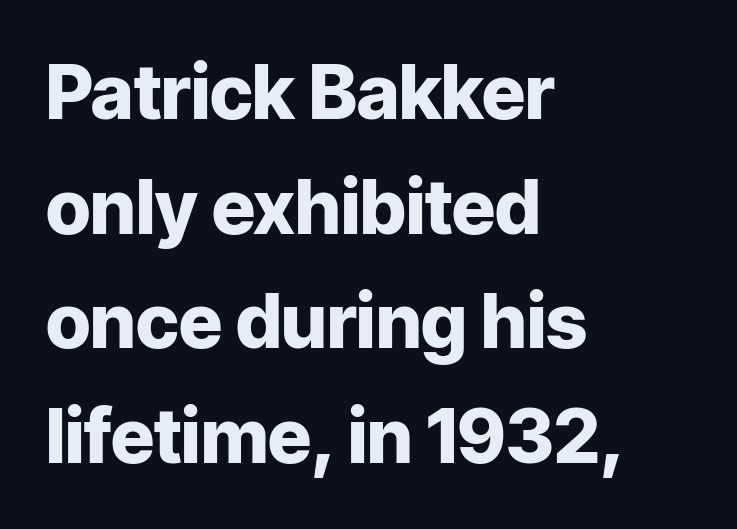
The face used here is proportionally spaced, like ordinary book or web type. The typesetter chose a ragged-right arrangement here. The font family rendered here belongs to the sans-serif group. The space directly below the letters is spotless.
